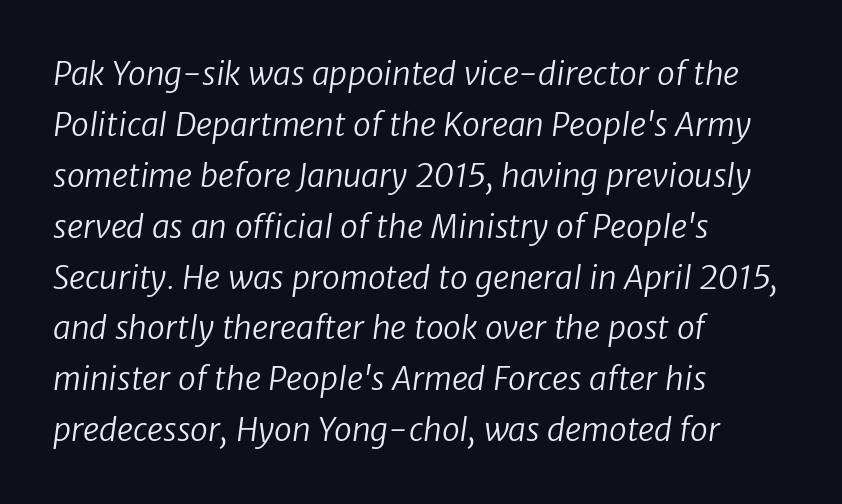
Q: Is the text bold? A: No.
Q: Is the typeface a serif or a sans-serif typeface? A: Sans-serif.
Q: Is the text underlined? A: No.
Q: How is the paragraph aligned? A: Left-aligned.
Q: Is the spacing between letters normal or unusually wide? A: Normal.
Q: Is the spacing between lines tight, normal or loose? A: Normal.
Q: Width (condensed, normal, or wide)? A: Normal.
Q: Stroke contrast? A: Low.
Q: x-height? A: Medium.
Q: Monospaced? A: No.
